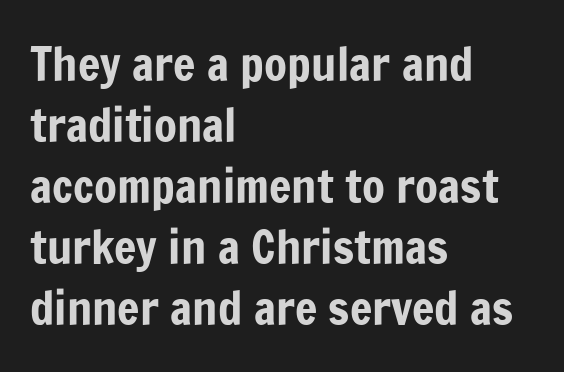
The image shows 47 px condensed sans-serif type, upright; set left-aligned, normal line spacing (1.3x), normal letter spacing, not underlined; low stroke contrast and a medium x-height.
